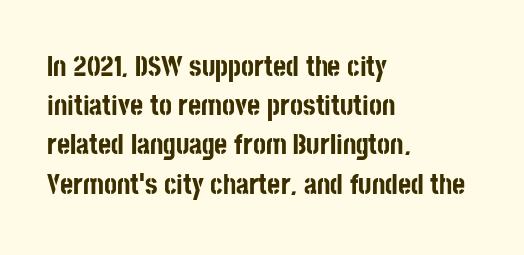
{"serif": "no", "italic": "no", "bold": "yes", "weight": "bold", "width": "condensed", "stroke_contrast": "low", "x_height": "large", "monospaced": "no", "underline": "no", "align": "left", "line_spacing": "normal", "line_spacing_ratio": 1.4, "letter_spacing": "normal", "letter_spacing_em": 0.0, "glyph_px": 28}
